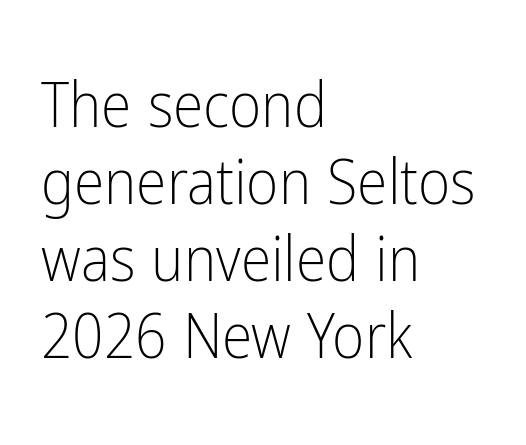
The image shows 62 px light, condensed sans-serif type, upright; set left-aligned, line spacing 1.24x, normal letter spacing, not underlined; low stroke contrast and a medium x-height.
